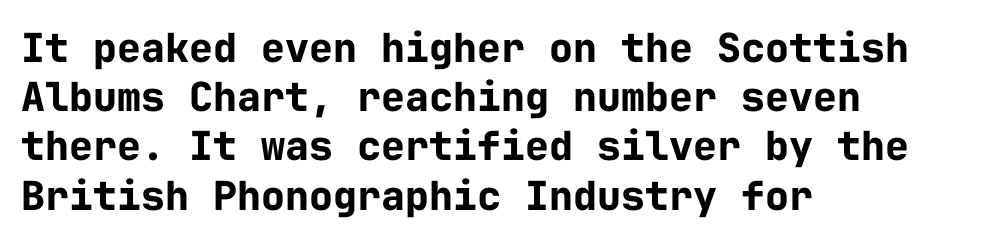
Q: Is the text bold? A: Yes.
Q: Is the text italic (slanted)? A: No, it is upright.
Q: Is the typeface a serif or a sans-serif typeface? A: Sans-serif.
Q: Is the text underlined? A: No.
Q: How is the paragraph aligned? A: Left-aligned.
Q: Is the spacing between letters normal or unusually wide? A: Normal.
Q: Width (condensed, normal, or wide)? A: Normal.
Q: Stroke contrast? A: Low.
Q: x-height? A: Medium.
Q: Monospaced? A: Yes.
